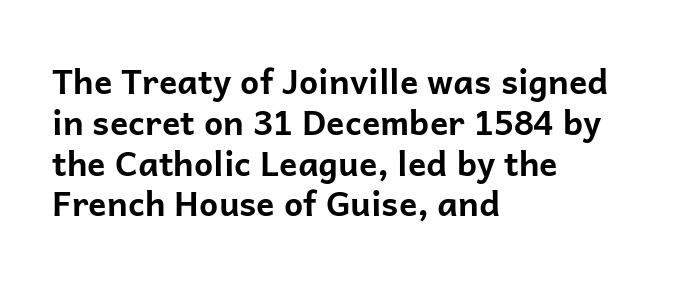
Each row of text sits above clean, open space. Varying glyph widths throughout — classic text-font behaviour. Serif or sans? Sans — the stroke terminals are bare. This is heavy type, rendered in bold. Is the letter spacing exaggerated? No — it looks like the ordinary default.
